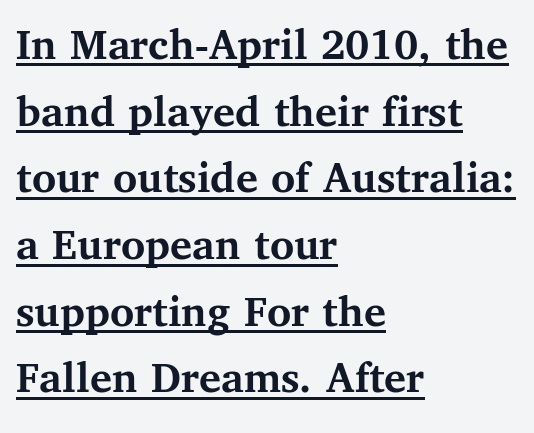
Honestly, the row spacing looks completely unremarkable. Quick note: not italic, upright. You could call the tracking neutral — neither tight nor loose. The words here are underlined. Each letter keeps its own natural width here, so spacing adapts to shape.
